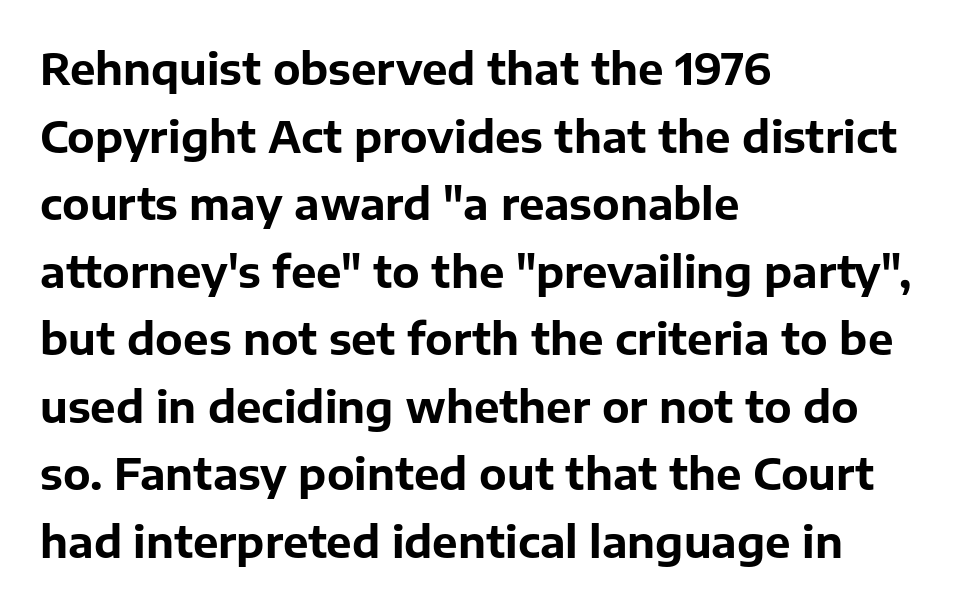
{"serif": "no", "italic": "no", "bold": "yes", "weight": "bold", "width": "normal", "stroke_contrast": "low", "x_height": "medium", "monospaced": "no", "underline": "no", "align": "left", "line_spacing": "normal", "line_spacing_ratio": 1.57, "letter_spacing": "normal", "letter_spacing_em": 0.0, "glyph_px": 43}
